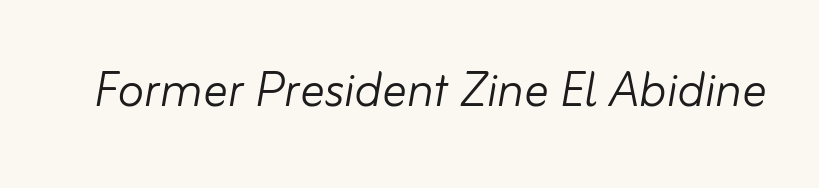
Q: Is the text bold? A: No.
Q: Is the text italic (slanted)? A: Yes, it leans right by about 10 degrees.
Q: Is the text underlined? A: No.
Q: Is the spacing between letters normal or unusually wide? A: Normal.
Q: Width (condensed, normal, or wide)? A: Normal.
Q: Stroke contrast? A: Low.
Q: x-height? A: Small.
Q: Monospaced? A: No.
